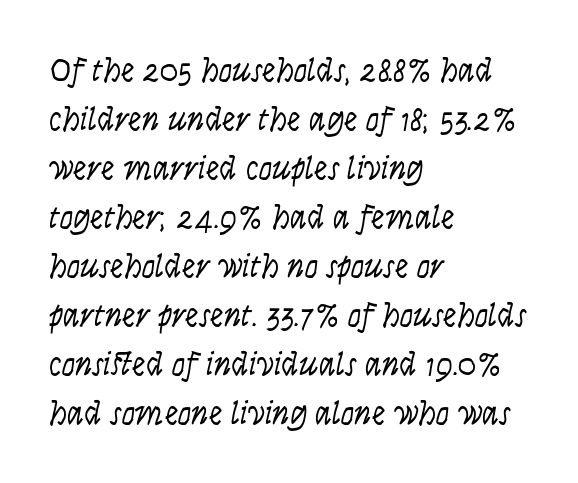
Q: Is the text bold? A: No.
Q: Is the text italic (slanted)? A: Yes, it leans right by about 9 degrees.
Q: Is the text underlined? A: No.
Q: How is the paragraph aligned? A: Left-aligned.
Q: Is the spacing between letters normal or unusually wide? A: Normal.
Q: Is the spacing between lines tight, normal or loose? A: Normal.
Q: Width (condensed, normal, or wide)? A: Condensed.
Q: Stroke contrast? A: Low.
Q: x-height? A: Large.
Q: Monospaced? A: No.
